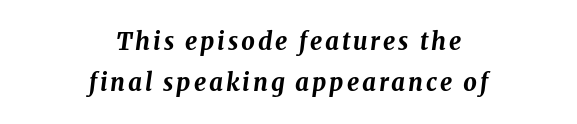
Evenly set lines give the paragraph a standard silhouette. The whitespace from short lines is split evenly between both sides. The specimen reads as italic at a glance. Caption: bold face, heavy strokes. Check the space under the baseline: it is left empty.
